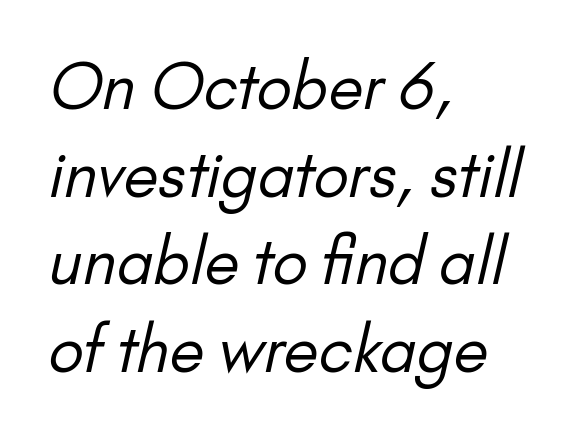
The image shows 63 px regular-weight sans-serif type; set left-aligned, normal line spacing (1.39x), normal letter spacing, not underlined; low stroke contrast and a small x-height.
